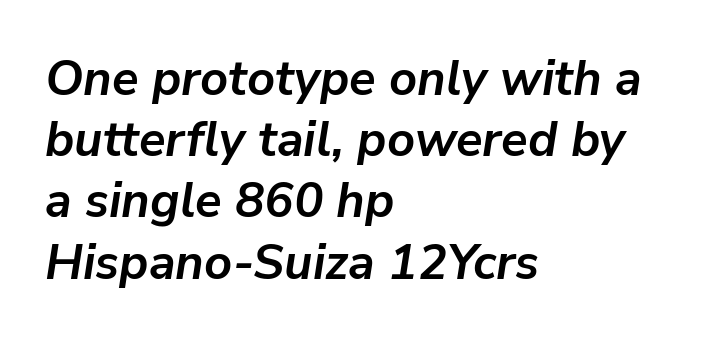
Q: Is the text bold? A: Yes.
Q: Is the text italic (slanted)? A: Yes, it leans right by about 9 degrees.
Q: Is the text underlined? A: No.
Q: How is the paragraph aligned? A: Left-aligned.
Q: Is the spacing between letters normal or unusually wide? A: Normal.
Q: Is the spacing between lines tight, normal or loose? A: Normal.
Q: Width (condensed, normal, or wide)? A: Normal.
Q: Stroke contrast? A: Low.
Q: x-height? A: Medium.
Q: Monospaced? A: No.
